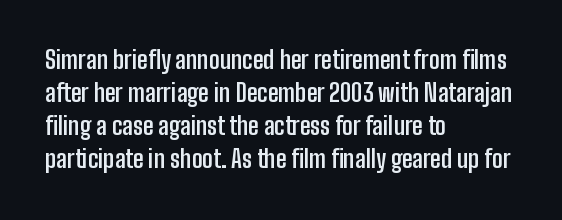
These lines keep a tight, regular rhythm from letter to letter. Heavy-handed strokes throughout: this text is bold. A normal amount of white space separates one row of letters from the next. The font's upright variant was chosen for this text. The string is rendered with underlining switched off. Which margin do the lines hug? The left one — the right edge is uneven.
